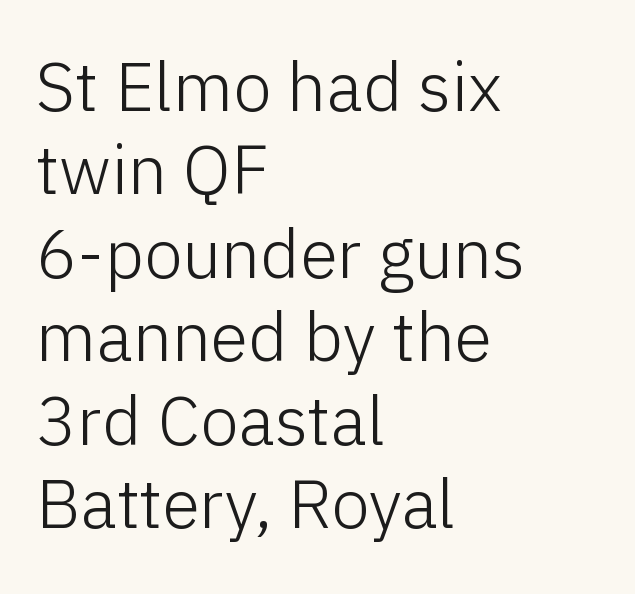
Q: Is the text bold? A: No.
Q: Is the text italic (slanted)? A: No, it is upright.
Q: Is the typeface a serif or a sans-serif typeface? A: Sans-serif.
Q: Is the text underlined? A: No.
Q: How is the paragraph aligned? A: Left-aligned.
Q: Is the spacing between letters normal or unusually wide? A: Normal.
Q: Width (condensed, normal, or wide)? A: Normal.
Q: Stroke contrast? A: Low.
Q: x-height? A: Medium.
Q: Monospaced? A: No.
